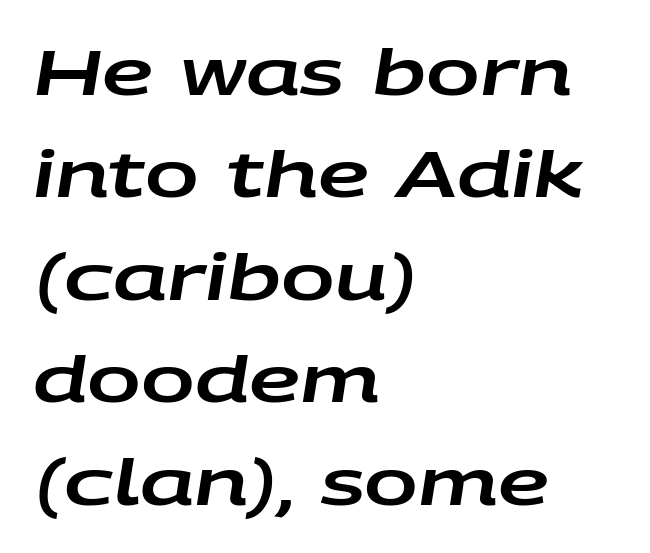
{"italic": "yes", "lean": "right", "slant_degrees": 9, "width": "wide", "stroke_contrast": "low", "x_height": "large", "monospaced": "no", "underline": "no", "align": "left", "line_spacing": "normal", "line_spacing_ratio": 1.6, "letter_spacing": "normal", "letter_spacing_em": 0.0, "glyph_px": 64}
